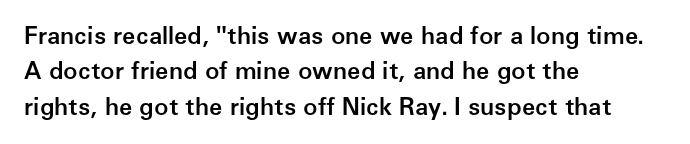
Q: Is the text bold? A: Semi-bold.
Q: Is the text italic (slanted)? A: No, it is upright.
Q: Is the text underlined? A: No.
Q: How is the paragraph aligned? A: Left-aligned.
Q: Is the spacing between letters normal or unusually wide? A: Normal.
Q: Is the spacing between lines tight, normal or loose? A: Normal.
